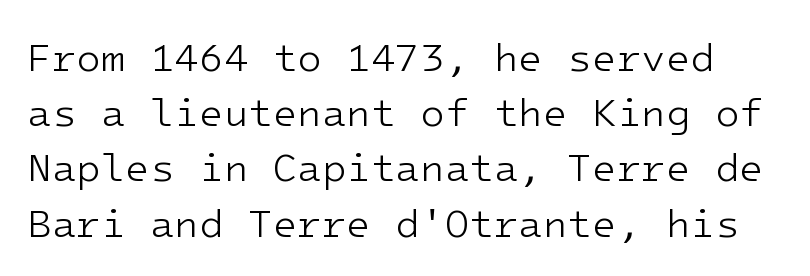
Q: Is the text bold? A: No.
Q: Is the text italic (slanted)? A: No, it is upright.
Q: Is the typeface a serif or a sans-serif typeface? A: Sans-serif.
Q: Is the text underlined? A: No.
Q: Is the spacing between letters normal or unusually wide? A: Normal.
Q: Is the spacing between lines tight, normal or loose? A: Normal.
Q: Width (condensed, normal, or wide)? A: Normal.
Q: Stroke contrast? A: Low.
Q: x-height? A: Medium.
Q: Monospaced? A: Yes.
